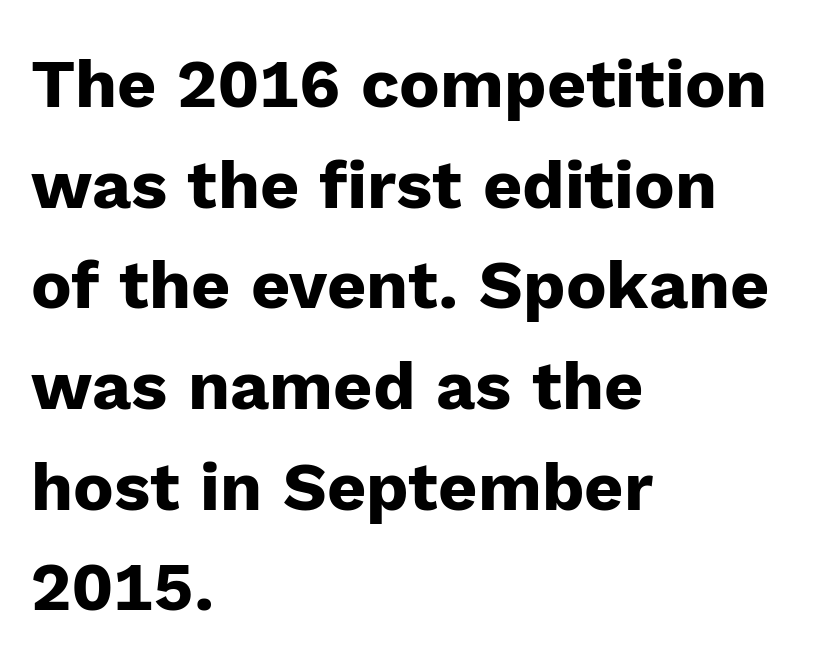
{"serif": "no", "italic": "no", "bold": "yes", "weight": "heavy", "width": "normal", "stroke_contrast": "low", "x_height": "medium", "monospaced": "no", "underline": "no", "align": "left", "line_spacing": "normal", "line_spacing_ratio": 1.48, "letter_spacing": "normal", "letter_spacing_em": 0.0, "glyph_px": 68}
